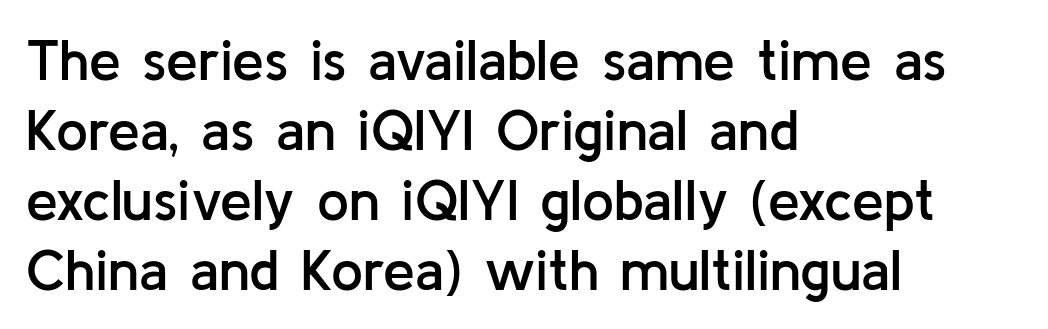
The image shows 57 px semibold sans-serif type, upright; set left-aligned, line spacing 1.23x, normal letter spacing, not underlined; low stroke contrast and a medium x-height.
